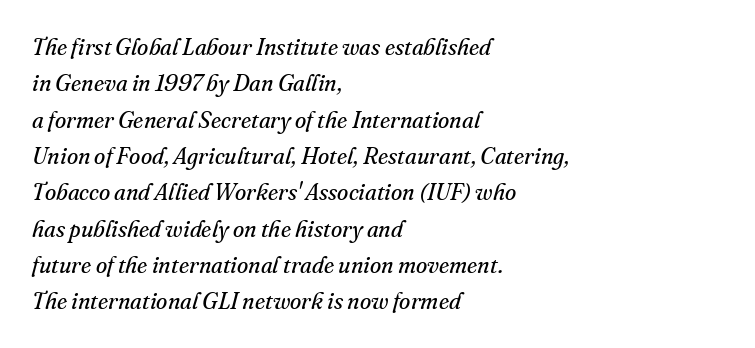
{"italic": "yes", "lean": "right", "slant_degrees": 16, "bold": "no", "underline": "no", "align": "left", "line_spacing": "normal", "line_spacing_ratio": 1.58, "letter_spacing": "normal", "letter_spacing_em": 0.0, "glyph_px": 23}
